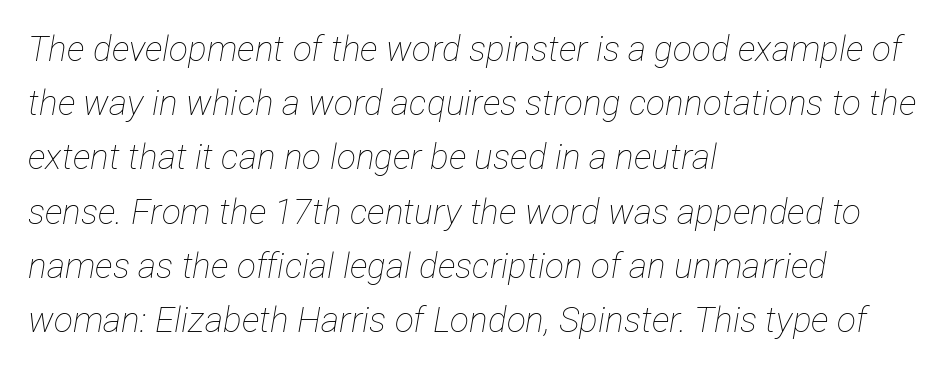
{"italic": "yes", "lean": "right", "slant_degrees": 12, "bold": "no", "weight": "thin", "width": "condensed", "stroke_contrast": "low", "x_height": "medium", "monospaced": "no", "underline": "no", "align": "left", "line_spacing": "normal", "line_spacing_ratio": 1.55, "letter_spacing": "normal", "letter_spacing_em": 0.0, "glyph_px": 35}
